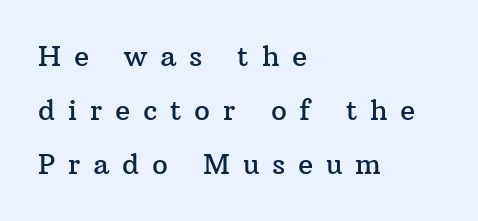
{"serif": "yes", "italic": "no", "width": "normal", "stroke_contrast": "medium", "x_height": "medium", "monospaced": "no", "underline": "no", "align": "left", "line_spacing": "loose", "line_spacing_ratio": 1.93, "letter_spacing": "wide", "letter_spacing_em": 0.46, "glyph_px": 28}
